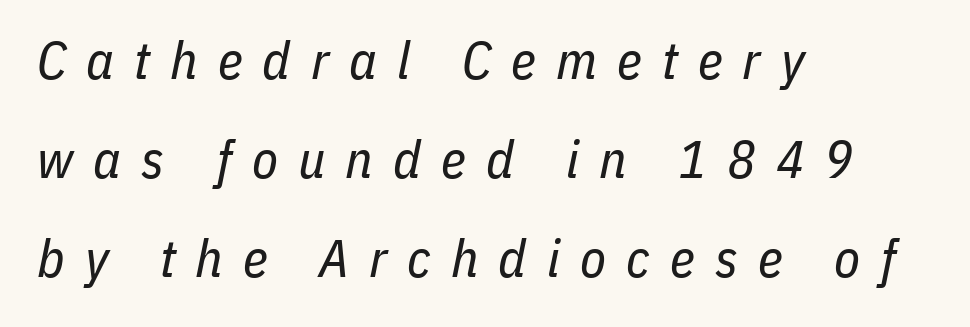
Weight: regular or lighter. This rendering widens character spacing well past its baseline value. The face used here has a pronounced slope to its letters. Spacing verdict: proportional, widths tailored to each character. One-word summary of the alignment: left. Nobody drew a line under any word here.
